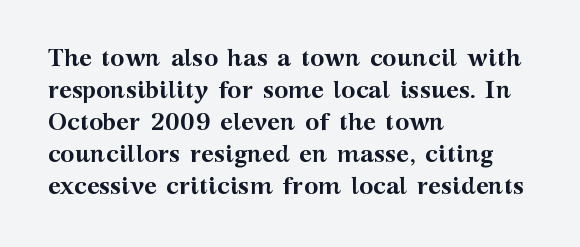
The image shows 24 px bold type, upright; set left-aligned, normal line spacing (1.33x), normal letter spacing, not underlined.
